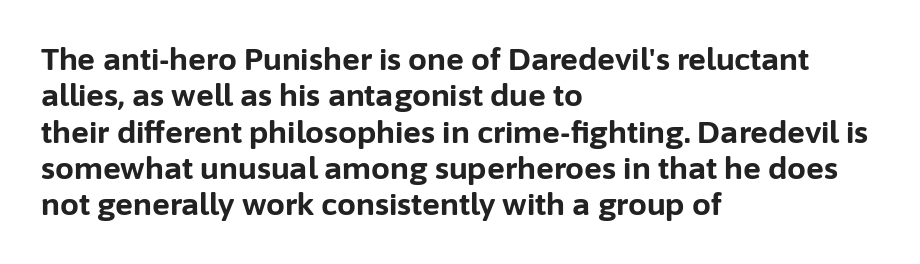
Q: Is the text bold? A: Yes.
Q: Is the text italic (slanted)? A: No, it is upright.
Q: Is the typeface a serif or a sans-serif typeface? A: Sans-serif.
Q: Is the text underlined? A: No.
Q: How is the paragraph aligned? A: Left-aligned.
Q: Is the spacing between letters normal or unusually wide? A: Normal.
Q: Width (condensed, normal, or wide)? A: Normal.
Q: Stroke contrast? A: Low.
Q: x-height? A: Medium.
Q: Monospaced? A: No.
